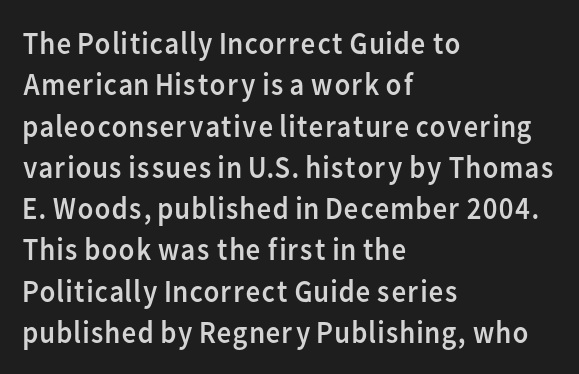
If you drew a ruler down the left edge, every line would touch it. Summary of weight: not heavy and not bold. The space beneath each line is pristine and unruled. Think of a printed novel: that variable character pitch is what you see here. Interline gaps are of average width in this sample.
